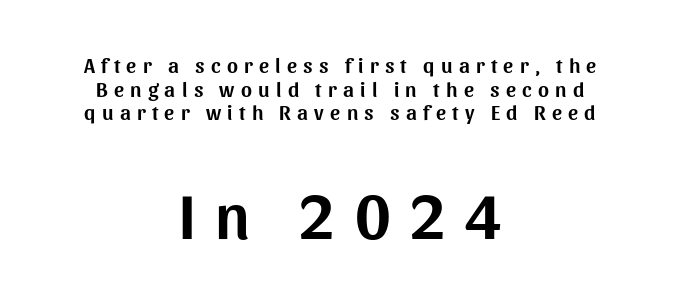
{"serif": "no", "italic": "no", "width": "normal", "stroke_contrast": "medium", "x_height": "medium", "monospaced": "no", "underline": "no", "align": "center", "line_spacing": "tight", "line_spacing_ratio": 1.13, "letter_spacing": "wide", "letter_spacing_em": 0.3, "larger_block": "second", "size_ratio": 3.05, "glyph_px": 64}
